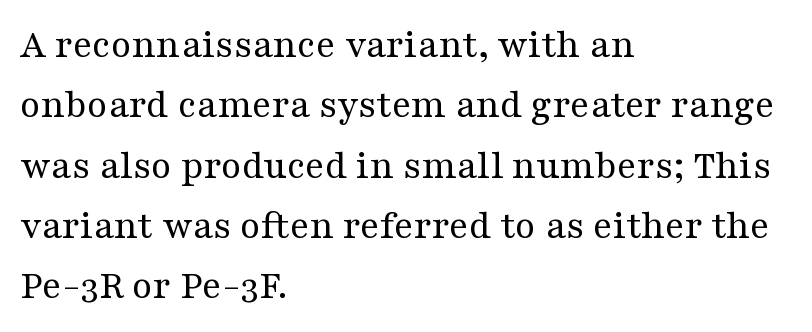
Compared with typical paragraphs, the rows here are spaced about the same. Examine the stroke ends and you'll spot serifs. The text block is weighted toward the left margin, trailing off unevenly rightward. The rendering uses natural spacing where letterforms have individual widths. No heavy texture on the line: the type isn't bold. A bare baseline throughout the passage.
